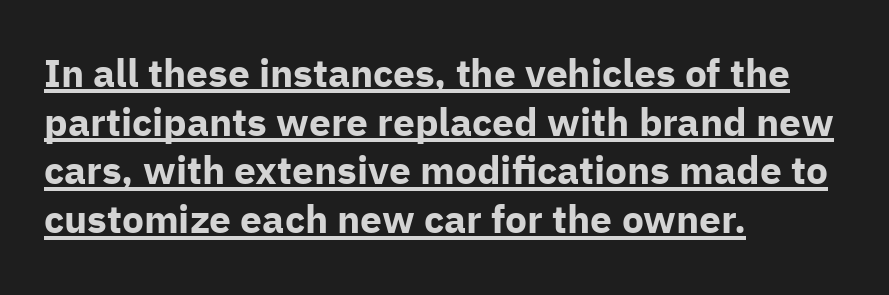
{"serif": "no", "italic": "no", "bold": "yes", "weight": "bold", "width": "normal", "stroke_contrast": "low", "x_height": "medium", "monospaced": "no", "underline": "yes", "align": "left", "line_spacing": "normal", "line_spacing_ratio": 1.25, "letter_spacing": "normal", "letter_spacing_em": 0.0, "glyph_px": 39}
